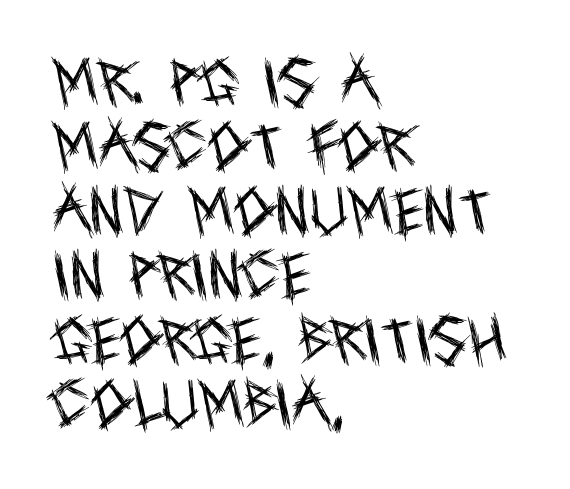
The string is rendered with underlining switched off. This is not heavy type; no bold has been used. Every row of glyphs begins at an identical x-position on the left. The type family on display is of the sans-serif kind.
